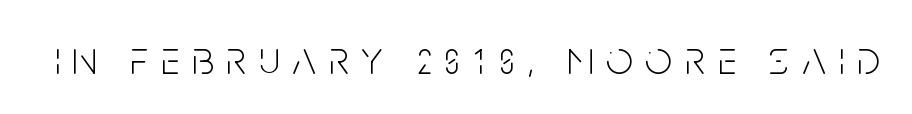
Q: Is the text bold? A: No.
Q: Is the text italic (slanted)? A: No, it is upright.
Q: Is the typeface a serif or a sans-serif typeface? A: Sans-serif.
Q: Is the text underlined? A: No.
Q: Is the spacing between letters normal or unusually wide? A: Unusually wide.
Q: Width (condensed, normal, or wide)? A: Condensed.
Q: Stroke contrast? A: Low.
Q: x-height? A: Large.
Q: Monospaced? A: No.
